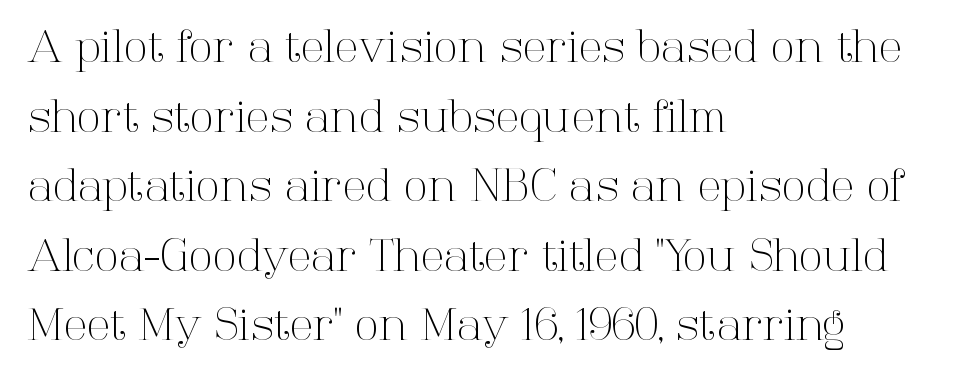
Each stroke keeps to a modest, everyday thickness or less. Which margin do the lines hug? The left one — the right edge is uneven. Does the type have serifs? Yes, each stem ends in a small foot. Compared with typical paragraphs, the rows here are spaced about the same. Letter spacing: default. Looks like regular typesetting: each glyph gets only the width it needs.
